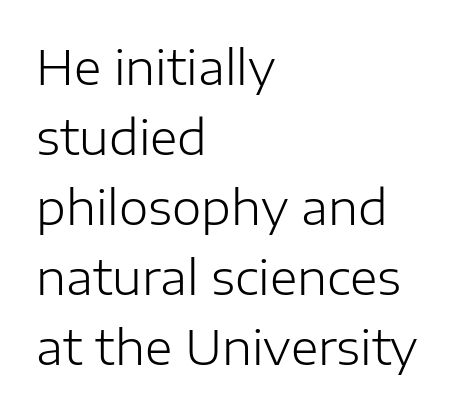
The image shows 47 px light sans-serif type, upright; set left-aligned, normal line spacing (1.49x), normal letter spacing, not underlined; low stroke contrast and a medium x-height.
